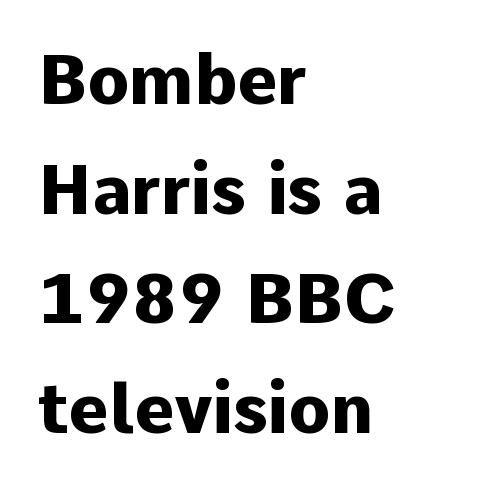
The image shows 69 px heavy sans-serif type, upright; set left-aligned, normal line spacing (1.59x), normal letter spacing, not underlined; low stroke contrast and a medium x-height.
